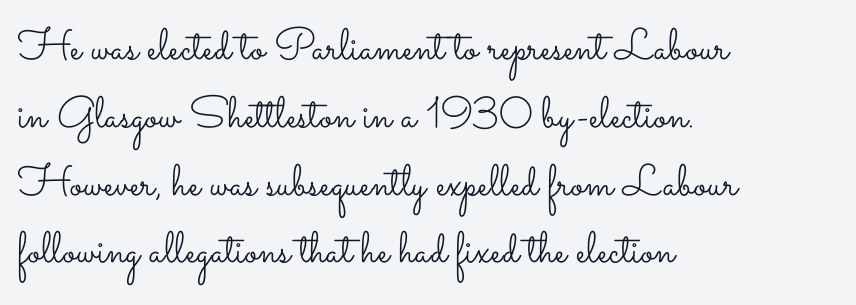
{"bold": "no", "weight": "light", "width": "wide", "stroke_contrast": "low", "x_height": "small", "monospaced": "no", "underline": "no", "align": "left", "line_spacing": "normal", "line_spacing_ratio": 1.54, "letter_spacing": "normal", "letter_spacing_em": 0.0, "glyph_px": 44}
